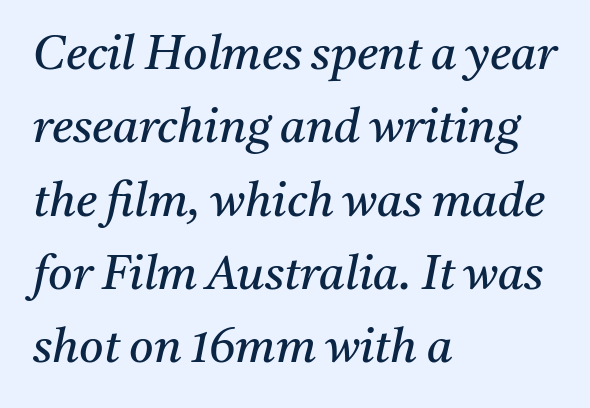
The image shows 47 px regular-weight serif type, italic (leaning right); set left-aligned, normal line spacing (1.56x), normal letter spacing, not underlined; medium stroke contrast and a medium x-height.
